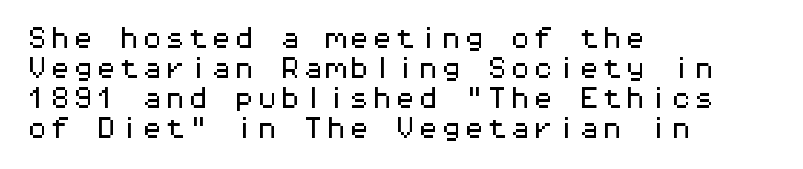
Q: Is the text italic (slanted)? A: No, it is upright.
Q: Is the text underlined? A: No.
Q: How is the paragraph aligned? A: Left-aligned.
Q: Is the spacing between letters normal or unusually wide? A: Normal.
Q: Is the spacing between lines tight, normal or loose? A: Normal.
